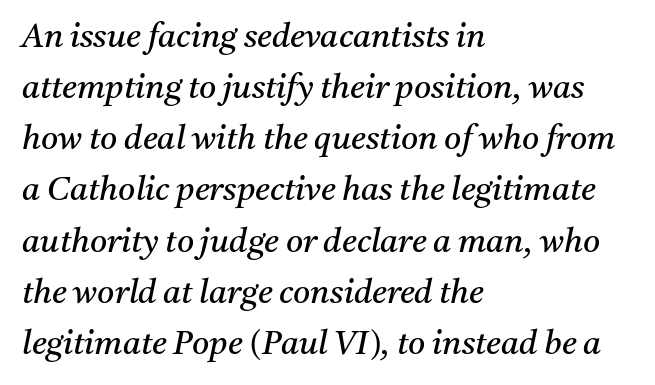
The image shows 33 px regular-weight serif type, italic (leaning right); set left-aligned, normal line spacing (1.55x), normal letter spacing, not underlined; medium stroke contrast and a medium x-height.
